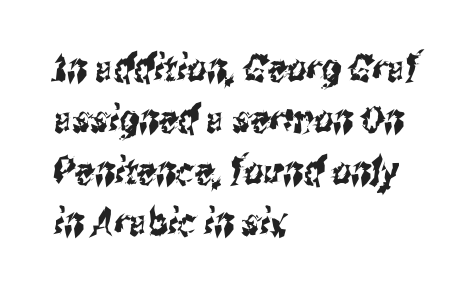
{"serif": "no", "width": "condensed", "stroke_contrast": "medium", "x_height": "medium", "monospaced": "no", "underline": "no", "align": "left", "line_spacing": "normal", "line_spacing_ratio": 1.35, "letter_spacing": "normal", "letter_spacing_em": 0.0, "glyph_px": 38}
